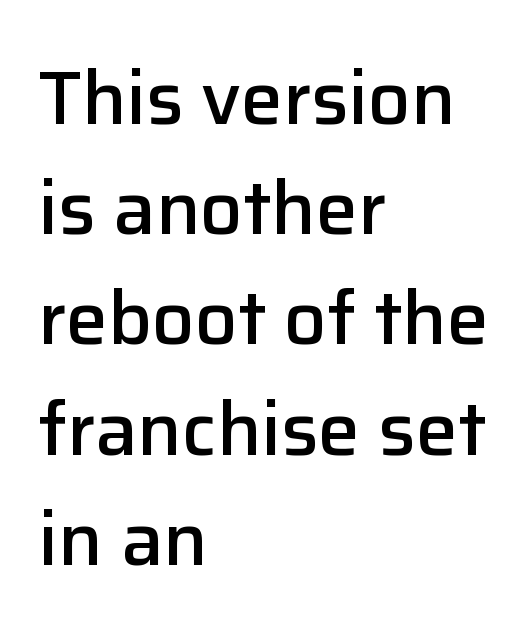
The image shows 75 px semibold sans-serif type, upright; set left-aligned, normal line spacing (1.47x), normal letter spacing, not underlined; low stroke contrast and a medium x-height.
